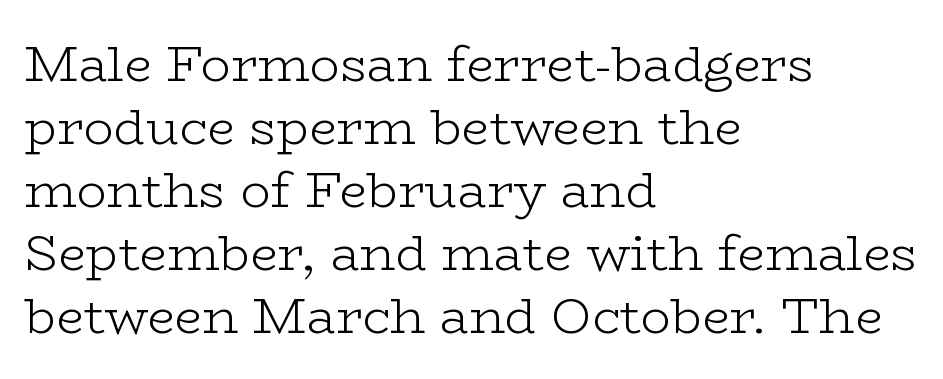
Each row of text sits above clean, open space. Are there feet on the stems? There are — it's a serif. The rendering anchors every line to the left-hand side. Is this a fixed-width face? No — the glyphs have proportional, varying widths.
